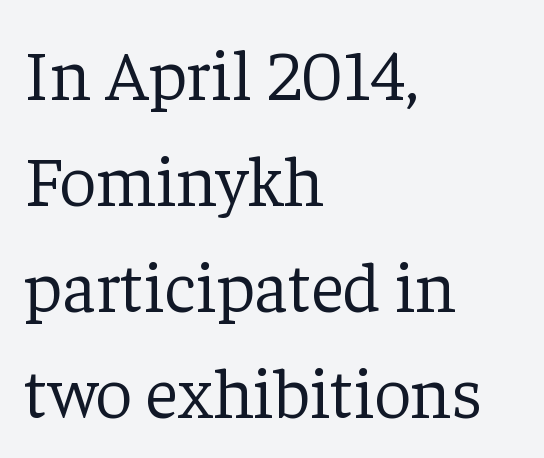
This reads as an unemphasized weight, regular at the heaviest. The letterforms sit shoulder to shoulder at normal distance. The type family on display is of the serif kind. The face used here is proportionally spaced, like ordinary book or web type.
